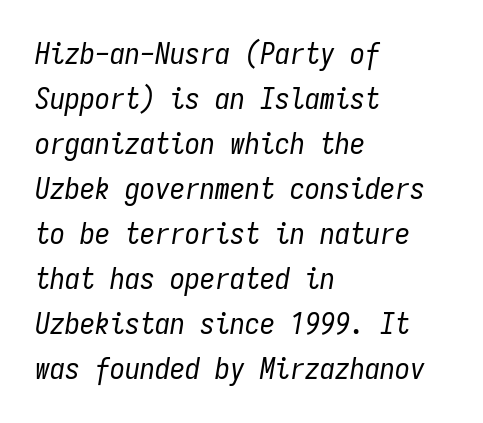
The rendering keeps characters at their native spacing. Caption: face not bold, strokes unweighted. Italic? Definitely — the glyphs are oblique. The face used here is monospaced, like something from a code editor. Plain, unruled lines of type. Vertically, the passage feels balanced, rows spaced as you'd expect.
